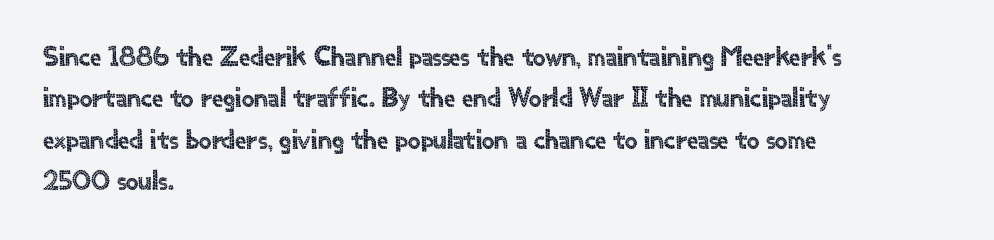
Q: Is the text italic (slanted)? A: No, it is upright.
Q: Is the typeface a serif or a sans-serif typeface? A: Sans-serif.
Q: Is the text underlined? A: No.
Q: How is the paragraph aligned? A: Left-aligned.
Q: Is the spacing between letters normal or unusually wide? A: Normal.
Q: Is the spacing between lines tight, normal or loose? A: Normal.
Q: Width (condensed, normal, or wide)? A: Normal.
Q: x-height? A: Small.
Q: Monospaced? A: No.
